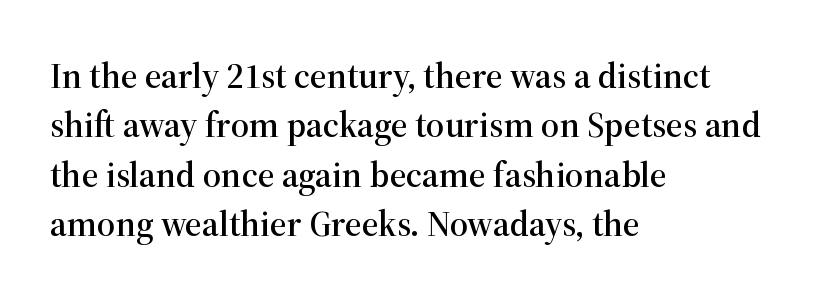
The passage shown is typed in a proportional face where columns would drift. The rendering keeps characters at their native spacing. In terms of letterform style, serifs are clearly present. A roman cut, with each character standing at attention. The paragraph has a hard left edge and a soft right edge. Rule under the text: the space is simply empty.
